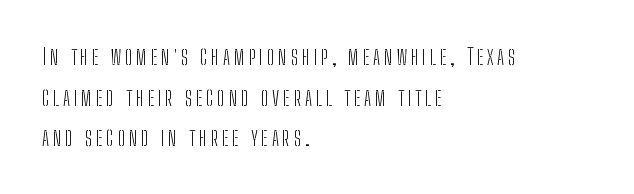
Q: Is the text bold? A: No.
Q: Is the text italic (slanted)? A: No, it is upright.
Q: Is the text underlined? A: No.
Q: How is the paragraph aligned? A: Left-aligned.
